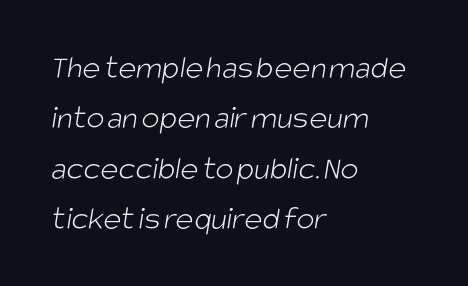
{"serif": "no", "bold": "no", "weight": "light", "width": "condensed", "stroke_contrast": "low", "x_height": "large", "monospaced": "no", "underline": "no", "align": "left", "line_spacing": "normal", "line_spacing_ratio": 1.48, "letter_spacing": "normal", "letter_spacing_em": 0.0, "glyph_px": 34}
